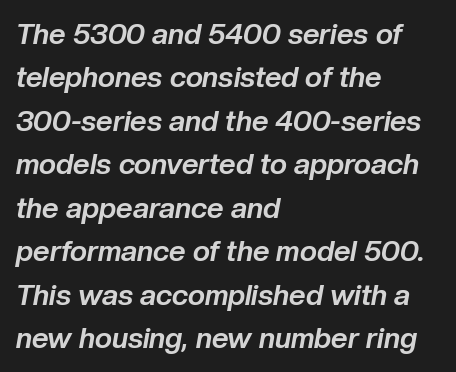
Does extra space separate the letters? No, they use regular spacing. Chunky letters — that's bold for sure. A typesetter would call this proportional, since set widths differ per character. Beneath every word, the page is bare. Does the lettering tilt? It does — this is italic. The paragraph has a hard left edge and a soft right edge.
